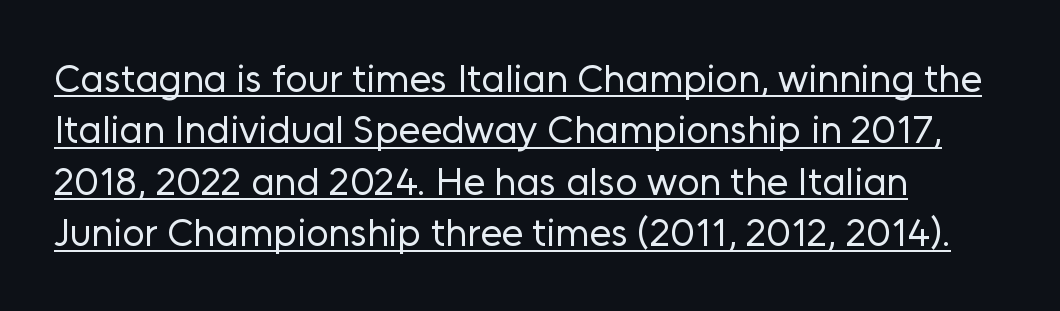
{"serif": "no", "italic": "no", "bold": "no", "weight": "regular", "width": "normal", "stroke_contrast": "low", "x_height": "medium", "monospaced": "no", "underline": "yes", "align": "left", "line_spacing": "normal", "line_spacing_ratio": 1.32, "letter_spacing": "normal", "letter_spacing_em": 0.0, "glyph_px": 39}
